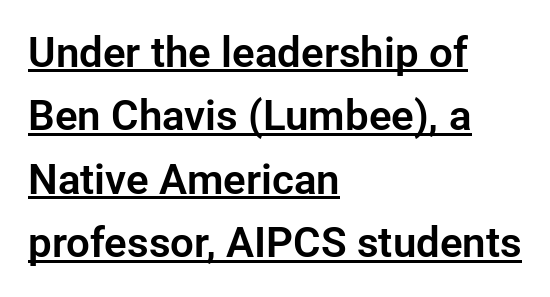
{"serif": "no", "italic": "no", "width": "normal", "stroke_contrast": "low", "x_height": "medium", "monospaced": "no", "underline": "yes", "align": "left", "line_spacing": "normal", "line_spacing_ratio": 1.51, "letter_spacing": "normal", "letter_spacing_em": 0.0, "glyph_px": 42}
